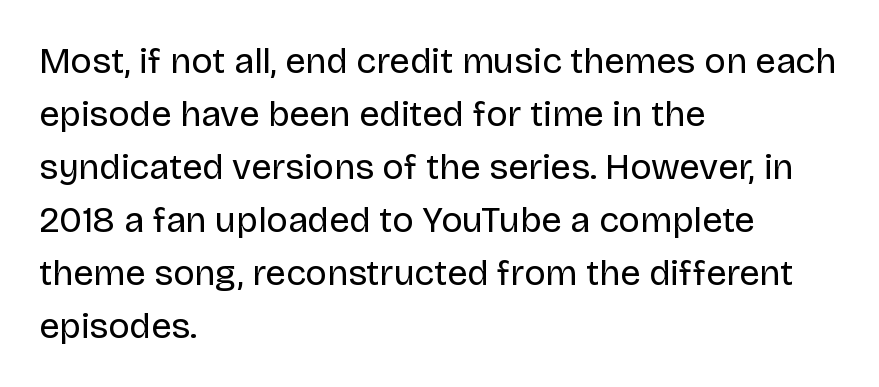
The image shows 36 px regular-weight sans-serif type, upright; set left-aligned, normal line spacing (1.47x), normal letter spacing, not underlined; low stroke contrast and a large x-height.
